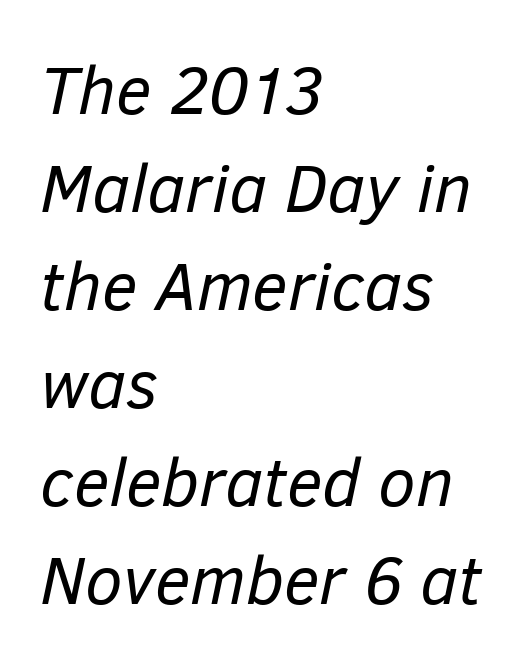
Q: Is the text bold? A: No.
Q: Is the text italic (slanted)? A: Yes, it leans right by about 12 degrees.
Q: Is the text underlined? A: No.
Q: How is the paragraph aligned? A: Left-aligned.
Q: Is the spacing between letters normal or unusually wide? A: Normal.
Q: Is the spacing between lines tight, normal or loose? A: Normal.
Q: Width (condensed, normal, or wide)? A: Normal.
Q: Stroke contrast? A: Low.
Q: x-height? A: Medium.
Q: Monospaced? A: No.
